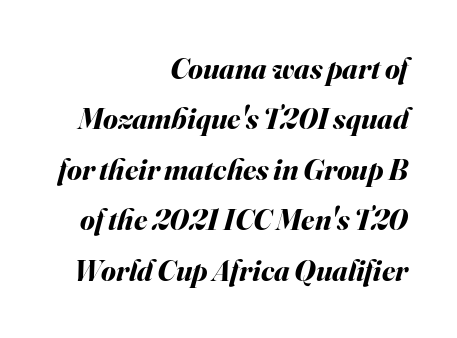
The image shows 30 px bold type, italic (leaning right); set right-aligned, normal line spacing (1.68x), normal letter spacing, not underlined; medium stroke contrast and a small x-height.
